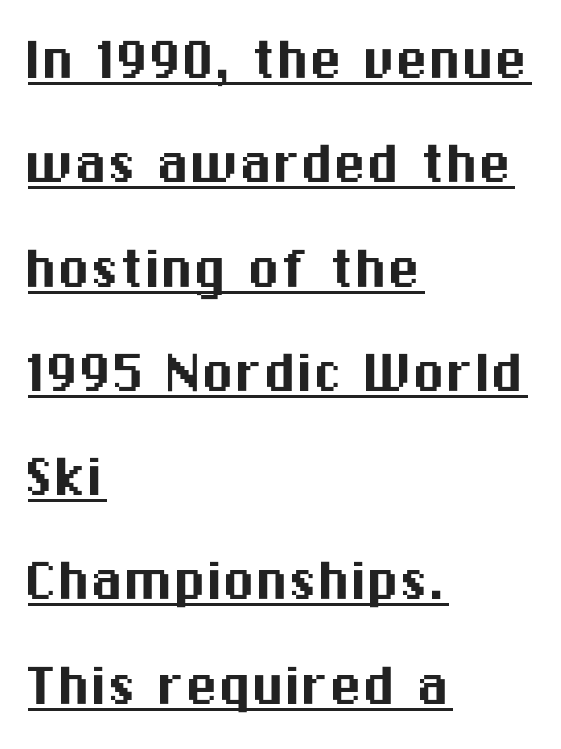
Decoration check: the copy is underlined. One glance says typical: line gaps are just what's usual. Observe the ordinary spacing: letters are neighbours, not strangers. The passage is arranged the way most books set body copy — flush left. You can tell from the bare stems that sans-serif type was used.
